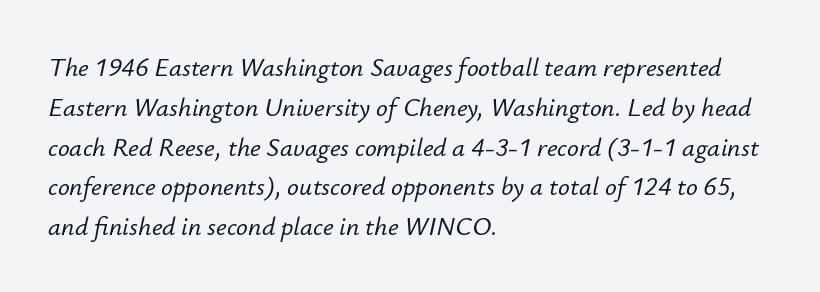
Q: Is the text italic (slanted)? A: Yes, it leans right by about 12 degrees.
Q: Is the text underlined? A: No.
Q: How is the paragraph aligned? A: Left-aligned.
Q: Is the spacing between letters normal or unusually wide? A: Normal.
Q: Is the spacing between lines tight, normal or loose? A: Normal.
